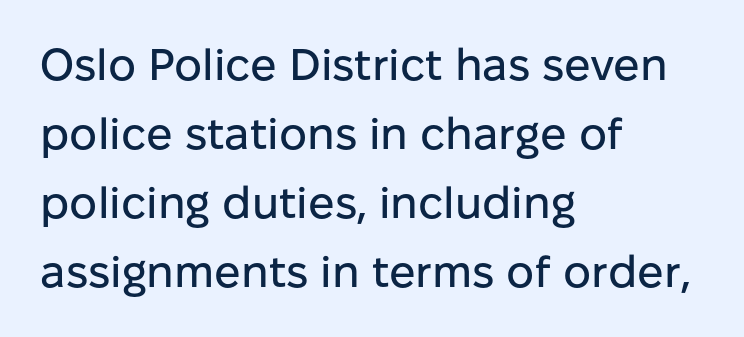
Regarding serifs, this sample does without them. Any mark beneath the type? The region is blank. Think of a printed novel: that variable character pitch is what you see here. The font's upright variant was chosen for this text.
